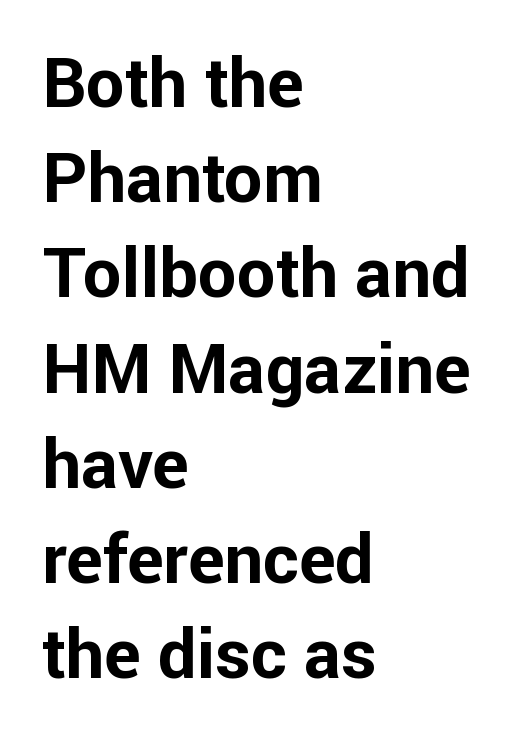
The image shows 69 px bold sans-serif type, upright; set left-aligned, normal line spacing (1.38x), normal letter spacing, not underlined; low stroke contrast and a medium x-height.
